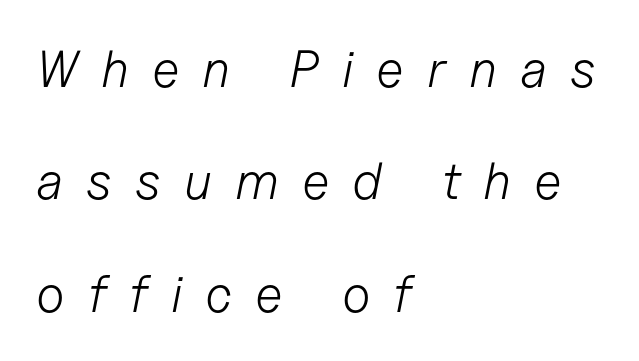
{"italic": "yes", "lean": "right", "slant_degrees": 11, "bold": "no", "weight": "light", "width": "normal", "stroke_contrast": "low", "x_height": "medium", "monospaced": "no", "underline": "no", "align": "left", "line_spacing": "loose", "line_spacing_ratio": 2.16, "letter_spacing": "wide", "letter_spacing_em": 0.44, "glyph_px": 52}
